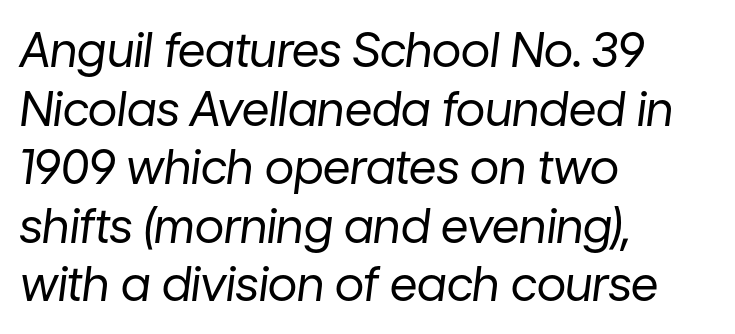
Q: Is the text bold? A: No.
Q: Is the text italic (slanted)? A: Yes, it leans right by about 7 degrees.
Q: Is the text underlined? A: No.
Q: How is the paragraph aligned? A: Left-aligned.
Q: Is the spacing between letters normal or unusually wide? A: Normal.
Q: Width (condensed, normal, or wide)? A: Normal.
Q: Stroke contrast? A: Low.
Q: x-height? A: Medium.
Q: Monospaced? A: No.
